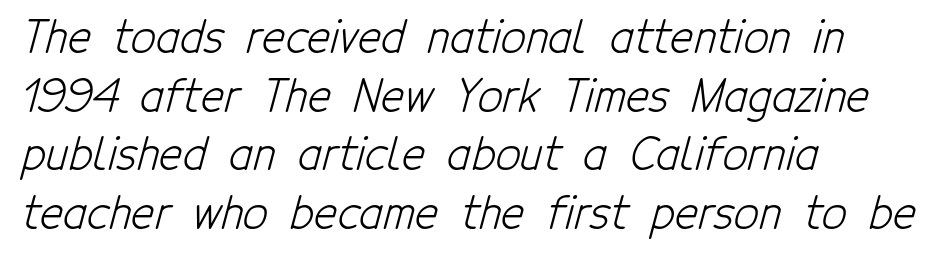
Q: Is the text bold? A: No.
Q: Is the typeface a serif or a sans-serif typeface? A: Sans-serif.
Q: Is the text underlined? A: No.
Q: How is the paragraph aligned? A: Left-aligned.
Q: Is the spacing between letters normal or unusually wide? A: Normal.
Q: Is the spacing between lines tight, normal or loose? A: Normal.
Q: Width (condensed, normal, or wide)? A: Condensed.
Q: Stroke contrast? A: Low.
Q: x-height? A: Medium.
Q: Monospaced? A: No.
